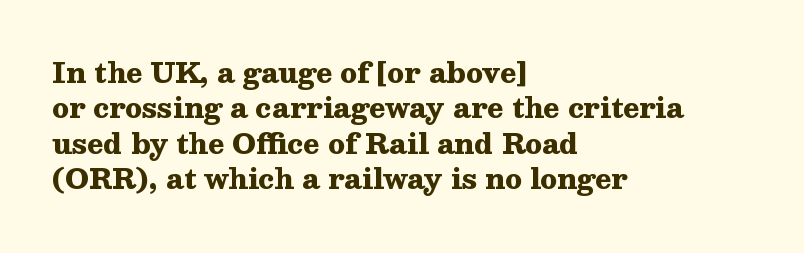
Q: Is the text bold? A: Yes.
Q: Is the text italic (slanted)? A: No, it is upright.
Q: Is the text underlined? A: No.
Q: How is the paragraph aligned? A: Left-aligned.
Q: Is the spacing between letters normal or unusually wide? A: Normal.
Q: Is the spacing between lines tight, normal or loose? A: Normal.
